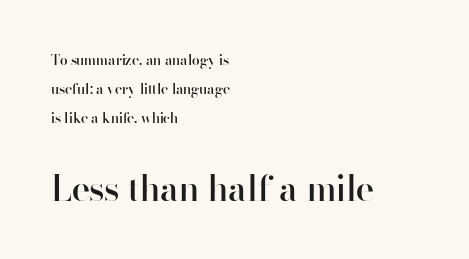
{"serif": "no", "italic": "no", "bold": "semi", "weight": "semibold", "width": "normal", "stroke_contrast": "high", "x_height": "small", "monospaced": "no", "underline": "no", "align": "left", "line_spacing": "loose", "line_spacing_ratio": 2.07, "letter_spacing": "normal", "letter_spacing_em": 0.0, "larger_block": "second", "size_ratio": 2.5, "glyph_px": 35}
